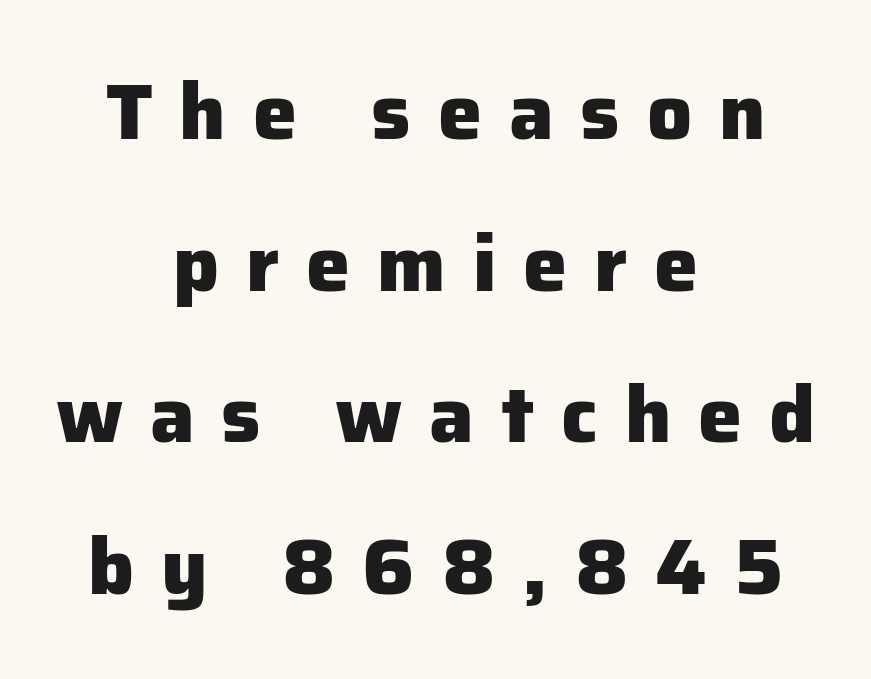
This sample uses expanded letter spacing, leaving extra air between glyphs. The typesetter chose a symmetrical, centered arrangement here. Underlining? Definitely not there. Baseline-to-baseline distance is far greater than the letter height. Italic? Not at all — the glyphs are vertical.
